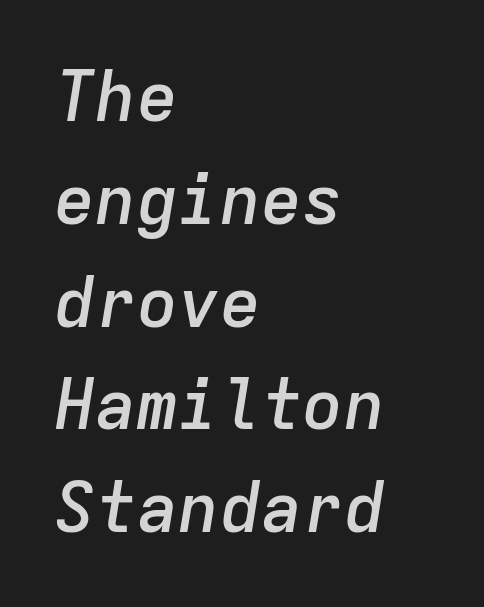
Q: Is the text bold? A: Semi-bold.
Q: Is the text italic (slanted)? A: Yes, it leans right by about 9 degrees.
Q: Is the text underlined? A: No.
Q: How is the paragraph aligned? A: Left-aligned.
Q: Is the spacing between letters normal or unusually wide? A: Normal.
Q: Is the spacing between lines tight, normal or loose? A: Normal.
Q: Width (condensed, normal, or wide)? A: Normal.
Q: Stroke contrast? A: Low.
Q: x-height? A: Medium.
Q: Monospaced? A: Yes.
